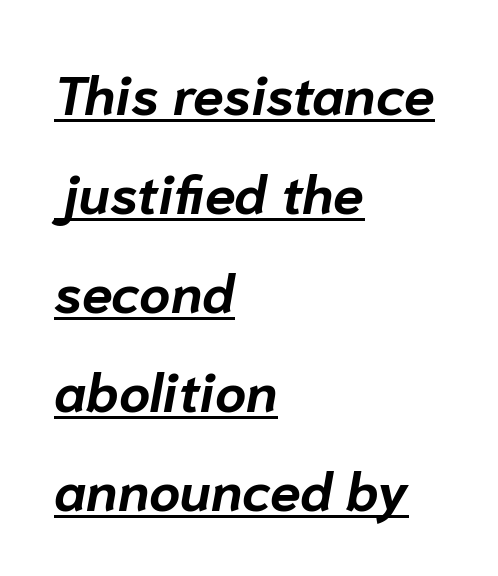
The letters are bold, with thick, heavy strokes. A typesetter would call this proportional, since set widths differ per character. The axis of the letterforms is tilted away from vertical. Teacher's note: observe the even left margin — that is flush-left alignment. Observe the ordinary spacing: letters are neighbours, not strangers.
